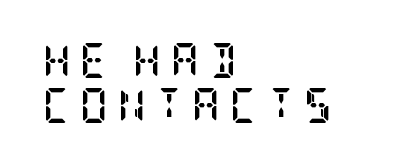
Short and long lines alike share a common starting point at left. I'd call this a serif setting — the letters wear small feet. A dark, heavy texture on the line: the type is bold. The rendering inserts visible extra space after every character. Rows of type keep a routine distance in the vertical direction.
